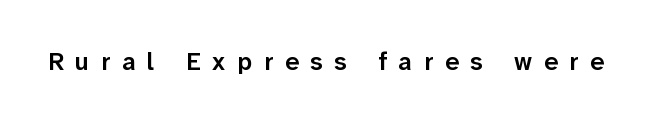
Italic: no, the glyphs are upright roman. Moderately thickened strokes mark this as semibold type. No word sits above an underline. Spacing between characters has been opened up far beyond the box default.
